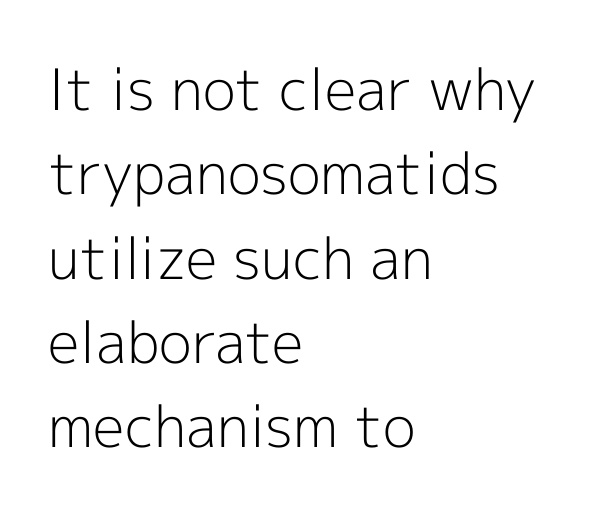
Teacher's note: observe the even left margin — that is flush-left alignment. Proportional: the letters do not fall into vertical columns. These lines are composed in type without serifs. The string is rendered with underlining switched off. The passage shown has conventional tracking throughout. Every character sits straight up, as roman type does.
